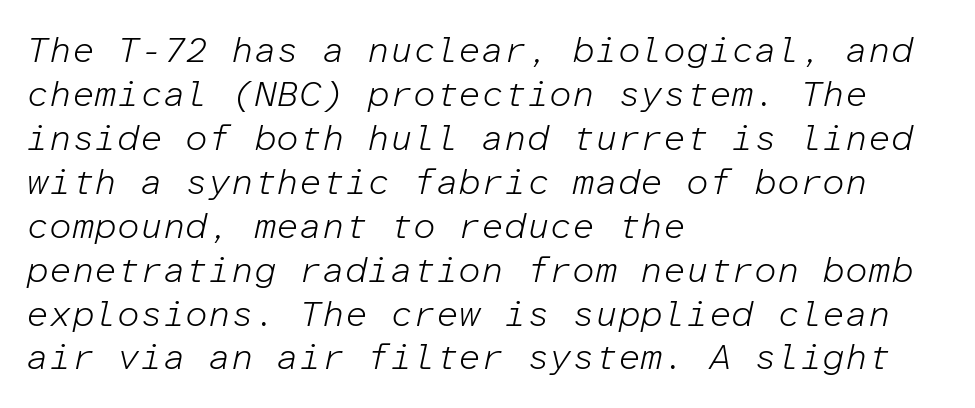
{"italic": "yes", "lean": "right", "slant_degrees": 12, "bold": "no", "weight": "light", "width": "normal", "stroke_contrast": "low", "x_height": "medium", "monospaced": "yes", "underline": "no", "align": "left", "line_spacing_ratio": 1.22, "letter_spacing": "normal", "letter_spacing_em": 0.0, "glyph_px": 36}
